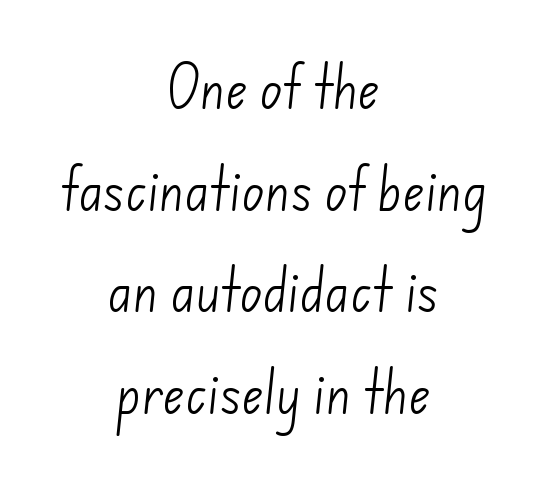
{"serif": "no", "bold": "no", "weight": "light", "width": "normal", "stroke_contrast": "low", "x_height": "small", "monospaced": "no", "underline": "no", "align": "center", "line_spacing": "loose", "line_spacing_ratio": 2.16, "letter_spacing": "normal", "letter_spacing_em": 0.0, "glyph_px": 47}
